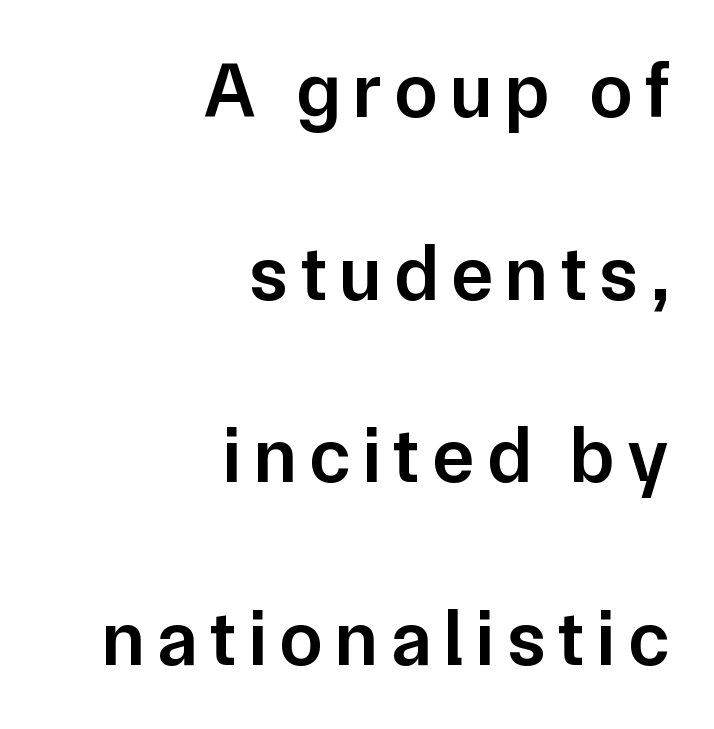
Q: Is the text bold? A: Semi-bold.
Q: Is the text italic (slanted)? A: No, it is upright.
Q: Is the typeface a serif or a sans-serif typeface? A: Sans-serif.
Q: Is the text underlined? A: No.
Q: How is the paragraph aligned? A: Right-aligned.
Q: Is the spacing between lines tight, normal or loose? A: Loose.
Q: Width (condensed, normal, or wide)? A: Normal.
Q: Stroke contrast? A: Low.
Q: x-height? A: Medium.
Q: Monospaced? A: No.
